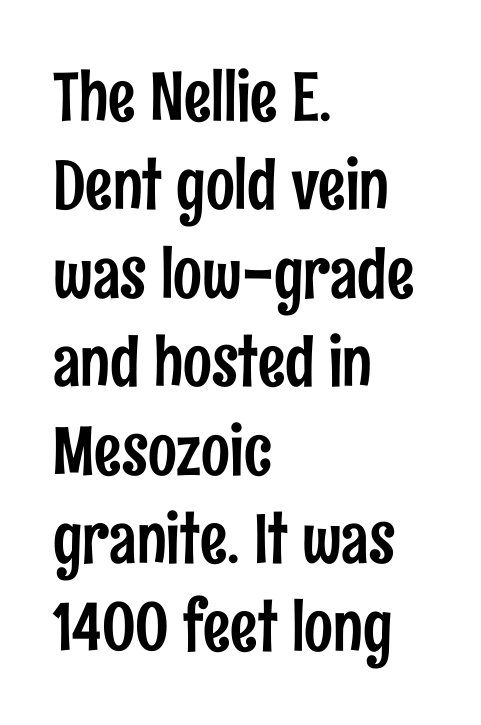
Q: Is the text italic (slanted)? A: No, it is upright.
Q: Is the typeface a serif or a sans-serif typeface? A: Sans-serif.
Q: Is the text underlined? A: No.
Q: How is the paragraph aligned? A: Left-aligned.
Q: Is the spacing between letters normal or unusually wide? A: Normal.
Q: Is the spacing between lines tight, normal or loose? A: Normal.
Q: Width (condensed, normal, or wide)? A: Condensed.
Q: Stroke contrast? A: Low.
Q: x-height? A: Medium.
Q: Monospaced? A: No.
